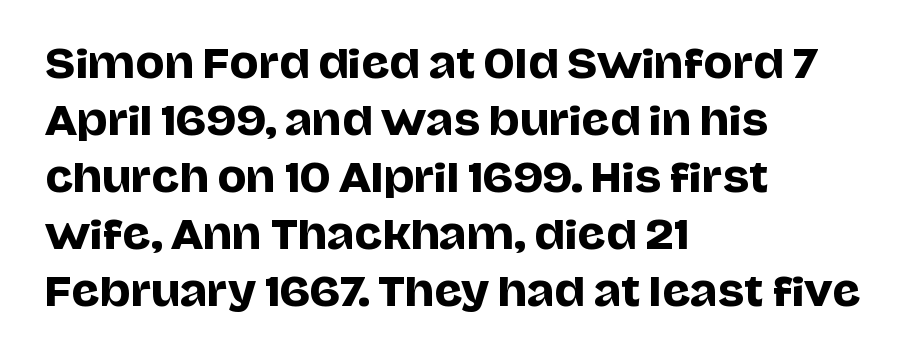
Q: Is the text italic (slanted)? A: No, it is upright.
Q: Is the typeface a serif or a sans-serif typeface? A: Sans-serif.
Q: Is the text underlined? A: No.
Q: How is the paragraph aligned? A: Left-aligned.
Q: Is the spacing between letters normal or unusually wide? A: Normal.
Q: Is the spacing between lines tight, normal or loose? A: Normal.
Q: Width (condensed, normal, or wide)? A: Normal.
Q: Stroke contrast? A: Low.
Q: x-height? A: Large.
Q: Monospaced? A: No.
